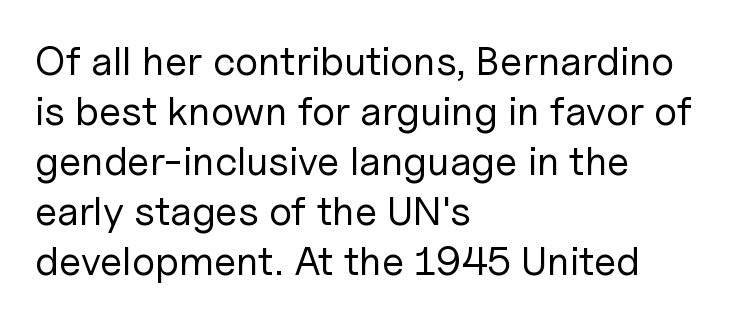
The image shows 41 px regular-weight sans-serif type, upright; set left-aligned, line spacing 1.22x, normal letter spacing, not underlined; low stroke contrast and a medium x-height.
